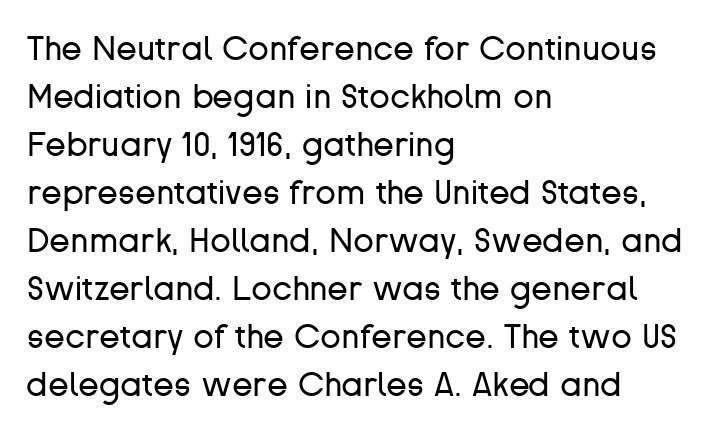
The image shows 34 px regular-weight sans-serif type, upright; set left-aligned, normal line spacing (1.41x), normal letter spacing, not underlined; low stroke contrast and a medium x-height.
